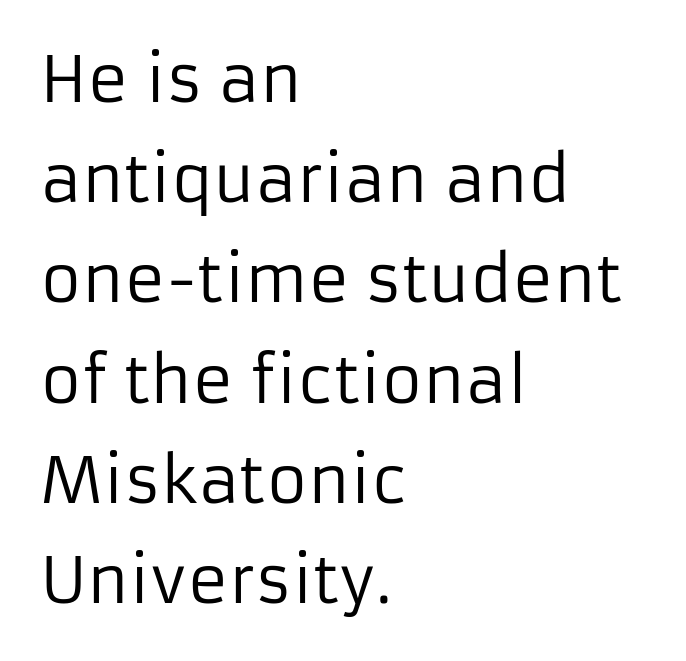
Q: Is the text bold? A: No.
Q: Is the text italic (slanted)? A: No, it is upright.
Q: Is the typeface a serif or a sans-serif typeface? A: Sans-serif.
Q: Is the text underlined? A: No.
Q: How is the paragraph aligned? A: Left-aligned.
Q: Is the spacing between letters normal or unusually wide? A: Normal.
Q: Is the spacing between lines tight, normal or loose? A: Normal.
Q: Width (condensed, normal, or wide)? A: Normal.
Q: Stroke contrast? A: Low.
Q: x-height? A: Medium.
Q: Monospaced? A: No.
